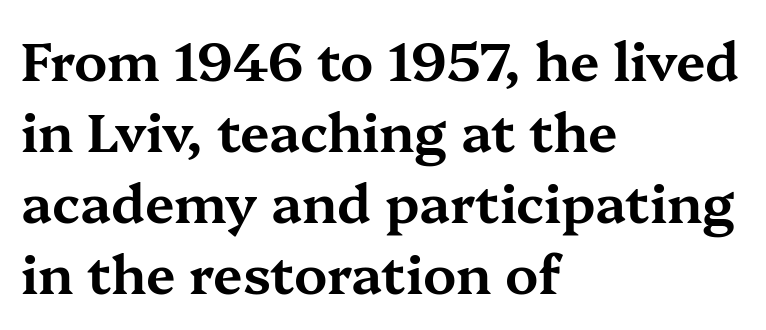
The image shows 53 px wide serif type, upright; set left-aligned, normal line spacing (1.34x), normal letter spacing, not underlined; medium stroke contrast and a medium x-height.
